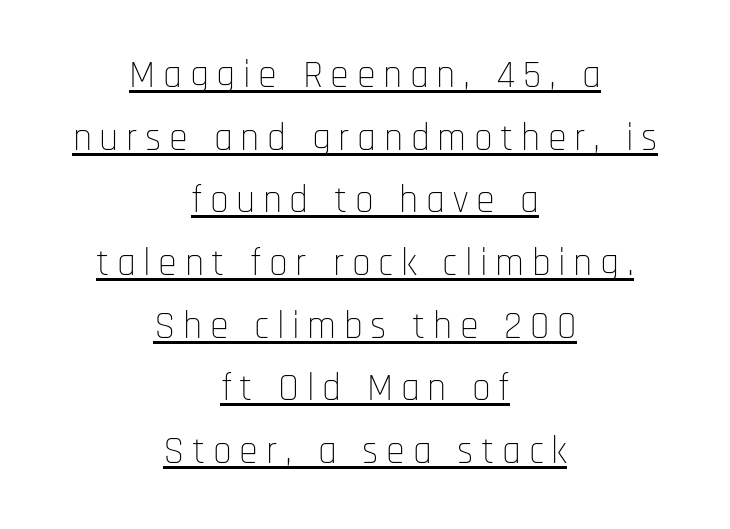
{"serif": "no", "italic": "no", "bold": "no", "weight": "thin", "width": "condensed", "stroke_contrast": "low", "x_height": "large", "monospaced": "no", "underline": "yes", "align": "center", "line_spacing": "normal", "line_spacing_ratio": 1.65, "letter_spacing": "wide", "letter_spacing_em": 0.2, "glyph_px": 38}
